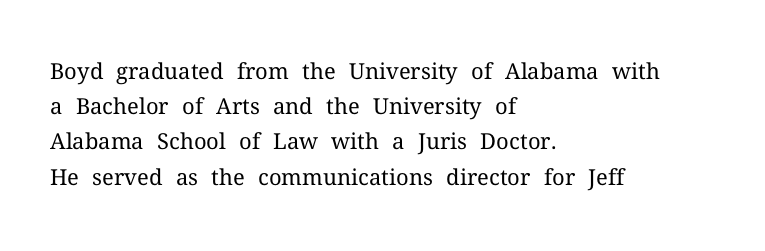
{"italic": "no", "bold": "no", "underline": "no", "align": "left", "line_spacing": "normal", "line_spacing_ratio": 1.6, "letter_spacing": "normal", "letter_spacing_em": 0.0, "glyph_px": 22}
